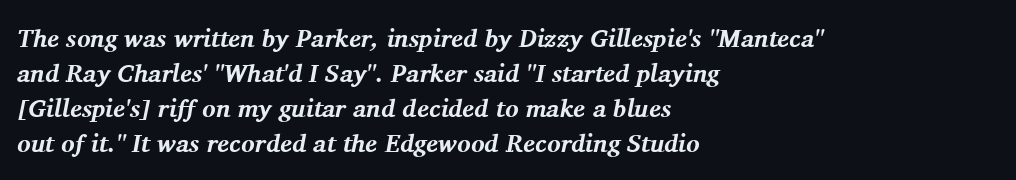
The image shows 25 px bold type, italic (leaning right); set left-aligned, normal line spacing (1.4x), normal letter spacing, not underlined.
